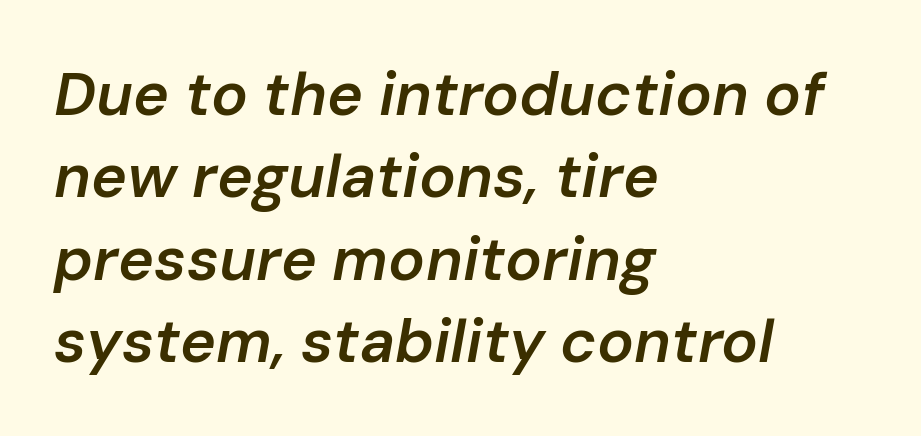
The image shows 61 px semibold type, italic (leaning right); set left-aligned, normal line spacing (1.35x), normal letter spacing, not underlined; low stroke contrast and a medium x-height.
